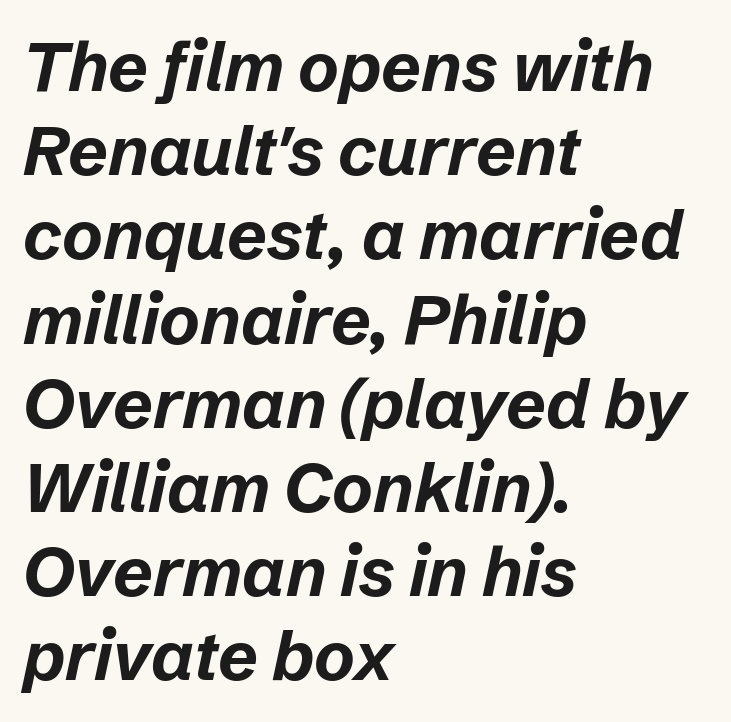
{"italic": "yes", "lean": "right", "slant_degrees": 12, "bold": "yes", "weight": "bold", "width": "normal", "stroke_contrast": "low", "x_height": "medium", "monospaced": "no", "underline": "no", "align": "left", "line_spacing_ratio": 1.22, "letter_spacing": "normal", "letter_spacing_em": 0.0, "glyph_px": 69}
